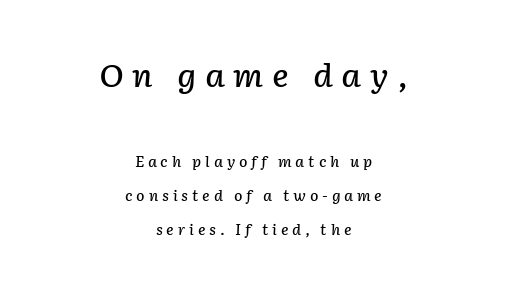
{"italic": "yes", "lean": "right", "slant_degrees": 2, "bold": "semi", "weight": "semibold", "width": "normal", "stroke_contrast": "low", "x_height": "medium", "monospaced": "no", "underline": "no", "align": "center", "line_spacing": "loose", "line_spacing_ratio": 2.42, "letter_spacing": "wide", "letter_spacing_em": 0.27, "larger_block": "first", "size_ratio": 2.21, "glyph_px": 31}
